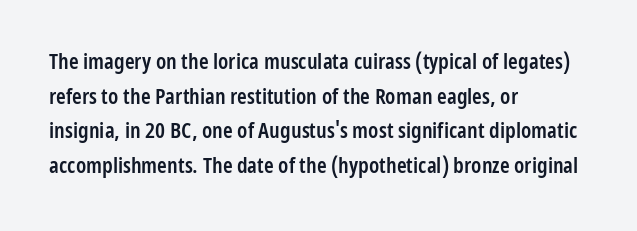
The font's upright variant was chosen for this text. Is the letter spacing exaggerated? No — it looks like the ordinary default. The face used here is a semibold: visibly heavier than regular, lighter than bold. Students, observe: this is what conventionally led text looks like. Every row of glyphs begins at an identical x-position on the left. Words float on clear page, feet unadorned.
